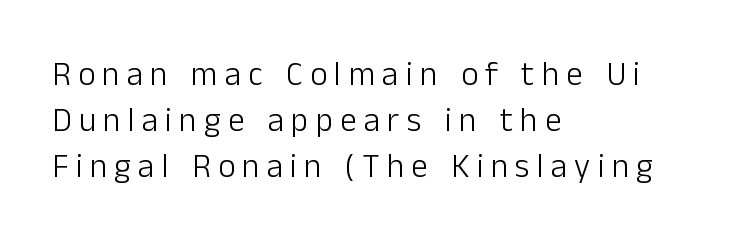
{"serif": "no", "italic": "no", "bold": "no", "weight": "light", "width": "normal", "stroke_contrast": "low", "x_height": "medium", "monospaced": "no", "underline": "no", "align": "left", "line_spacing": "normal", "line_spacing_ratio": 1.39, "letter_spacing": "wide", "letter_spacing_em": 0.22, "glyph_px": 33}
